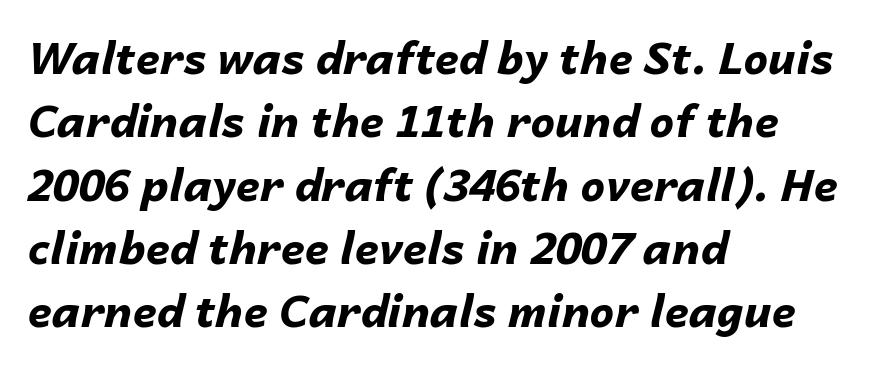
The image shows 44 px bold type, italic (leaning right); set left-aligned, normal line spacing (1.44x), normal letter spacing, not underlined; low stroke contrast and a medium x-height.
